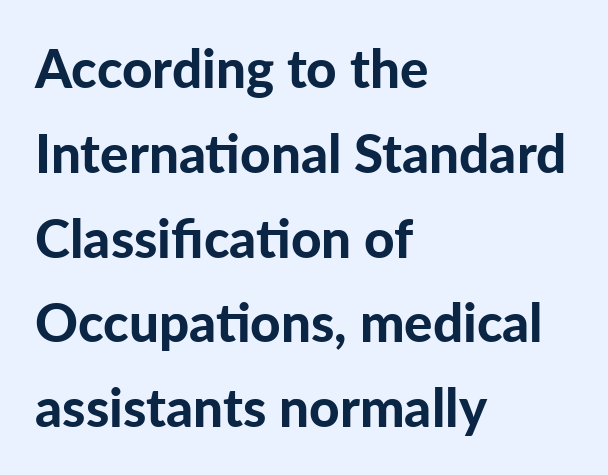
Characters follow at the spacing the type designer built in. Does the leading feel generous? No, just average. The letters carry no serifs — their stems end cleanly without finishing strokes. Each row of text sits above clean, open space. These lines carry a lot of weight — the face is fully bold. Do the characters align in a grid? No, the font is proportional.
